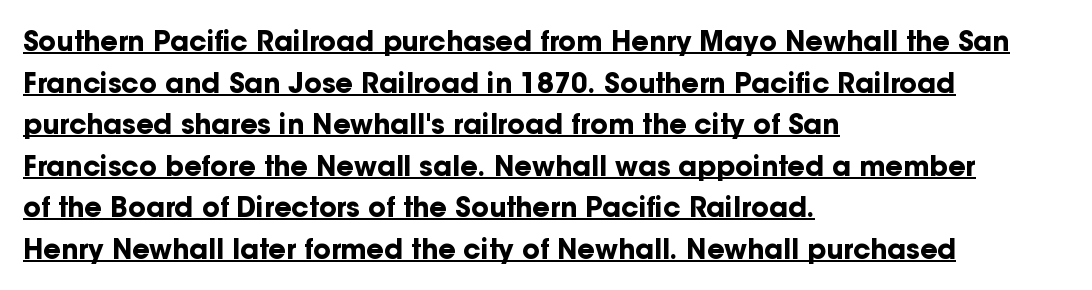
The paragraph shown leans on its left margin. The typesetting leans heavy: a genuine bold. Words appear dense and cohesive because spacing is normal. A typesetter would mark this as roman, not italic.
